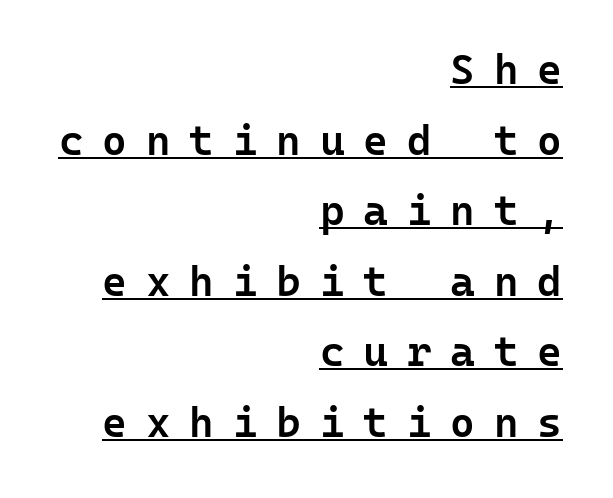
Underlined type. The rag falls on the left side of this text block. Looks like terminal output: every glyph gets an equal slot. Inter-character spacing is expanded well beyond the font's built-in metrics. To sum up the face: it is a sans, with no serifs. Notice how descenders clear the ascenders below comfortably — that's standard leading.
